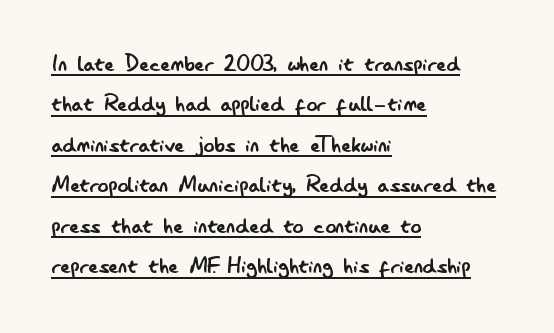
{"italic": "no", "bold": "no", "underline": "yes", "align": "left", "line_spacing": "normal", "line_spacing_ratio": 1.5, "letter_spacing": "normal", "letter_spacing_em": 0.0, "glyph_px": 27}
